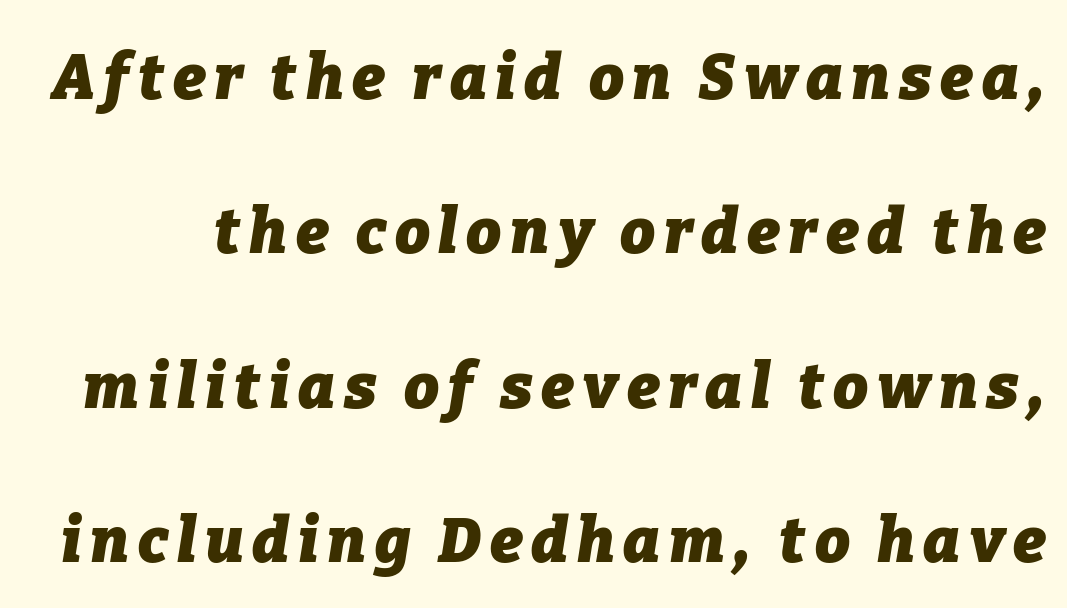
The image shows 62 px heavy type, italic (leaning right); set loose line spacing (2.49x), not underlined; low stroke contrast and a medium x-height.
